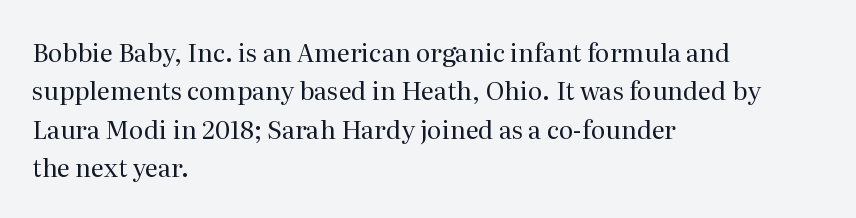
The image shows 25 px text type, upright; set left-aligned, normal line spacing (1.54x), normal letter spacing, not underlined.
